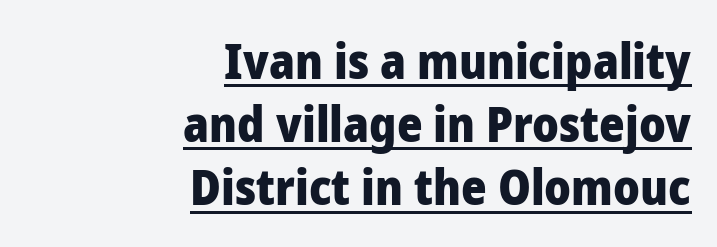
Q: Is the text bold? A: Yes.
Q: Is the text italic (slanted)? A: No, it is upright.
Q: Is the typeface a serif or a sans-serif typeface? A: Sans-serif.
Q: Is the text underlined? A: Yes.
Q: How is the paragraph aligned? A: Right-aligned.
Q: Is the spacing between letters normal or unusually wide? A: Normal.
Q: Is the spacing between lines tight, normal or loose? A: Normal.
Q: Width (condensed, normal, or wide)? A: Normal.
Q: Stroke contrast? A: Low.
Q: x-height? A: Medium.
Q: Monospaced? A: No.
